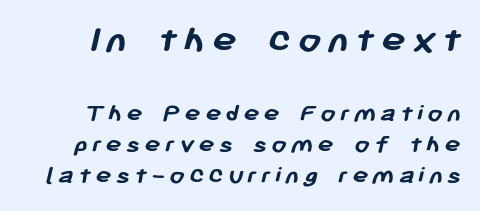
The image shows 41 px semibold sans-serif type; set tight line spacing (1.15x), not underlined; the first (top) block is 1.52x larger; low stroke contrast and a medium x-height.
